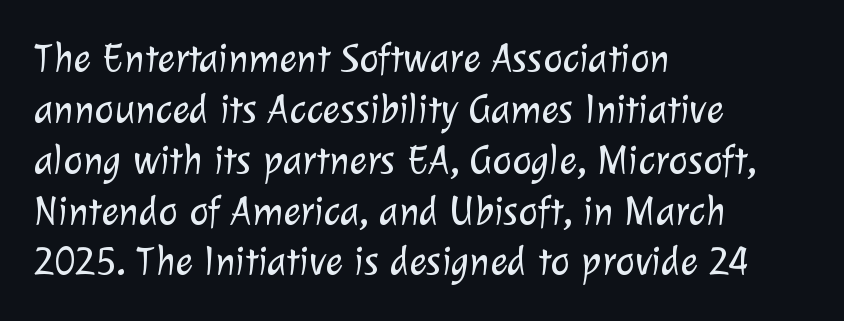
The paragraph shown leans on its left margin. A typesetter would label this face a sans. Character widths vary here, with narrow letters taking less room than wide ones. The cut favours lightness, reaching ordinary text weight at its darkest. The letters sit at their default tracking, neither squeezed nor spread. Letters rest on an invisible, unmarked baseline.
